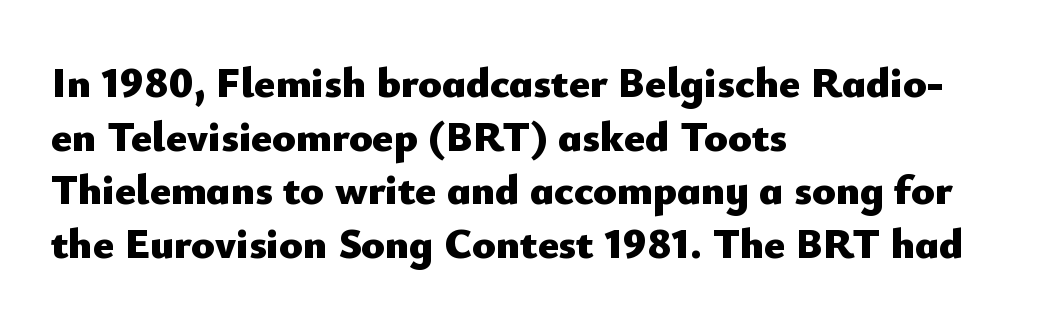
{"serif": "no", "italic": "no", "bold": "yes", "weight": "heavy", "width": "normal", "stroke_contrast": "low", "x_height": "small", "monospaced": "no", "underline": "no", "align": "left", "line_spacing": "normal", "line_spacing_ratio": 1.25, "letter_spacing": "normal", "letter_spacing_em": 0.0, "glyph_px": 43}
